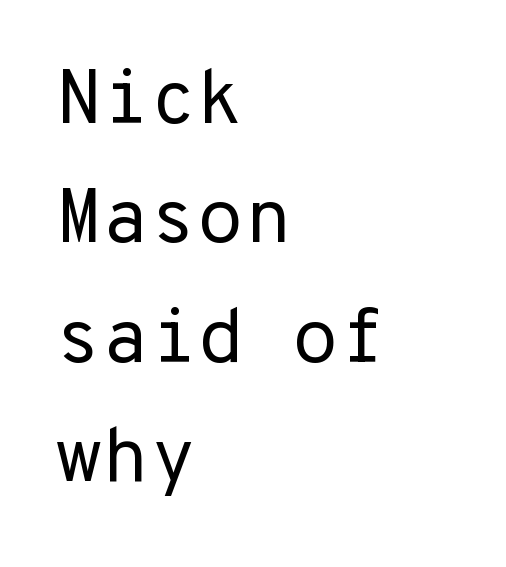
{"serif": "no", "italic": "no", "bold": "no", "weight": "regular", "width": "normal", "stroke_contrast": "low", "x_height": "medium", "underline": "no", "align": "left", "line_spacing": "normal", "line_spacing_ratio": 1.55, "letter_spacing": "normal", "letter_spacing_em": 0.0, "glyph_px": 77}
